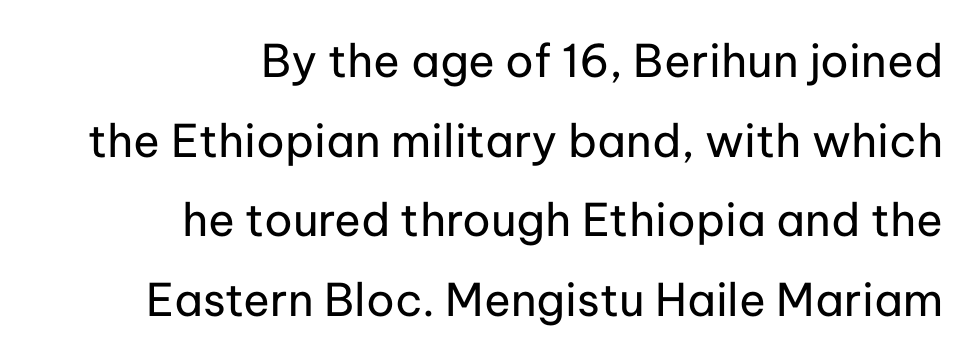
Q: Is the text bold? A: No.
Q: Is the text italic (slanted)? A: No, it is upright.
Q: Is the typeface a serif or a sans-serif typeface? A: Sans-serif.
Q: Is the text underlined? A: No.
Q: How is the paragraph aligned? A: Right-aligned.
Q: Is the spacing between letters normal or unusually wide? A: Normal.
Q: Width (condensed, normal, or wide)? A: Normal.
Q: Stroke contrast? A: Low.
Q: x-height? A: Medium.
Q: Monospaced? A: No.
